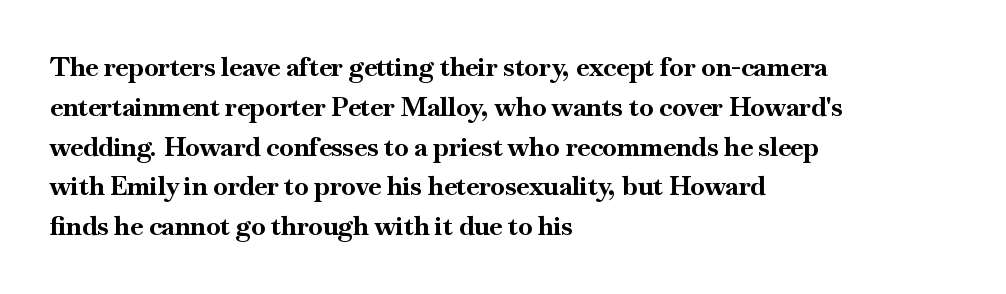
Plenty of ink on the page — the face is bold. Vertical spacing — default. Descenders hang freely into open space. All the whitespace from short lines collects on the right. This rendering leaves character spacing at its baseline value. Do the letters lean? They stand straight.
